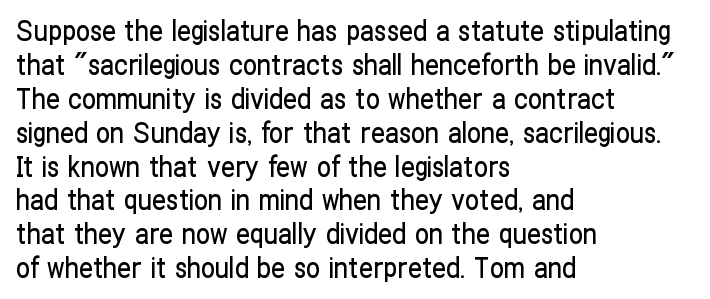
This rendering employs a face without finishing strokes, i.e., a sans-serif. Notice how the passage keeps a crisp vertical edge on the left only. Descenders hang freely into open space. The letterforms sit shoulder to shoulder at normal distance. Is this a fixed-width face? No — the glyphs have proportional, varying widths.
